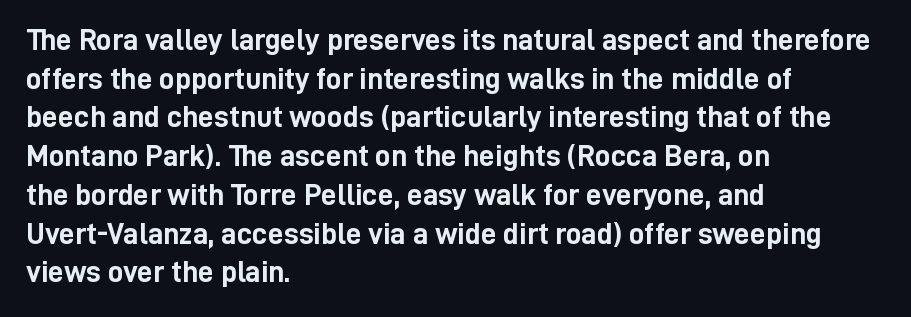
The image shows 31 px semibold, condensed sans-serif type, upright; set left-aligned, normal line spacing (1.25x), normal letter spacing, not underlined; low stroke contrast and a medium x-height.
